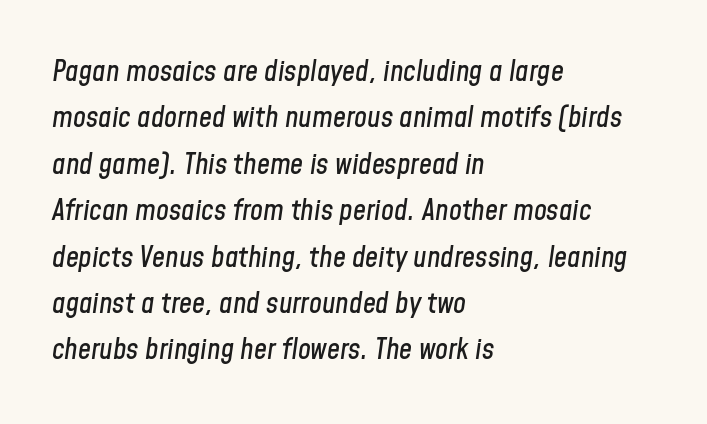
The image shows 29 px condensed type, italic (leaning right); set left-aligned, normal line spacing (1.6x), normal letter spacing, not underlined; low stroke contrast and a medium x-height.
